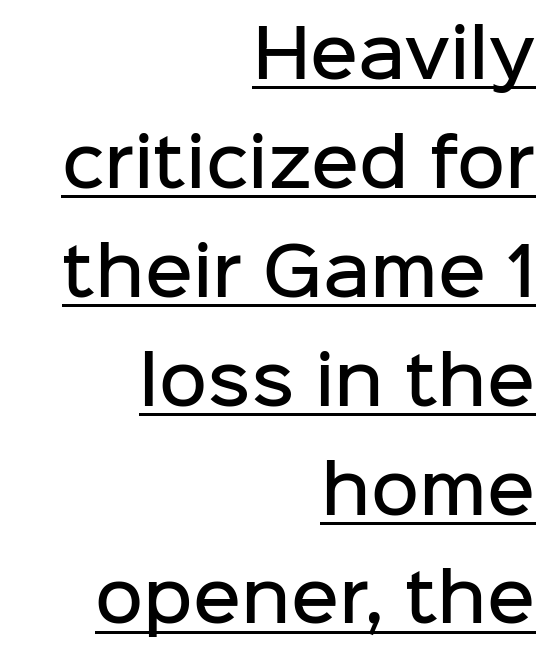
{"serif": "no", "italic": "no", "bold": "semi", "weight": "semibold", "width": "normal", "stroke_contrast": "low", "x_height": "medium", "monospaced": "no", "underline": "yes", "align": "right", "line_spacing": "normal", "line_spacing_ratio": 1.65, "letter_spacing": "normal", "letter_spacing_em": 0.0, "glyph_px": 66}
